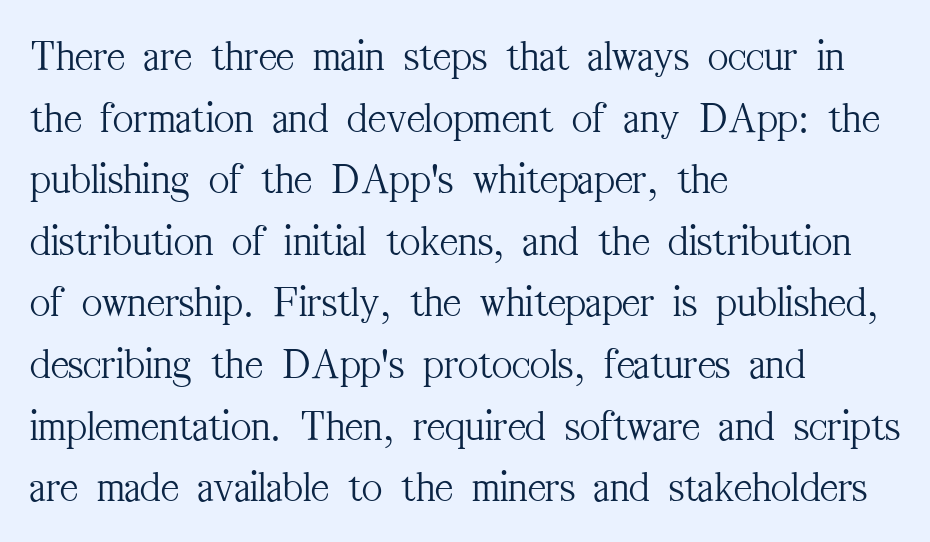
These glyphs show unthickened strokes, regular width or finer. Which margin do the lines hug? The left one — the right edge is uneven. Observe the ordinary spacing: letters are neighbours, not strangers. The vertical gap from one line to the next is medium. A typesetter would call this proportional, since set widths differ per character.
